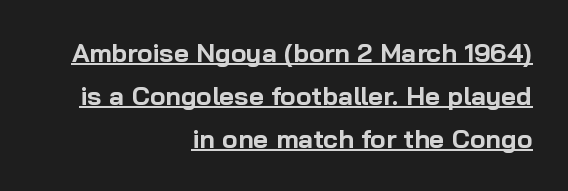
The image shows 26 px bold type, upright; set right-aligned, normal line spacing (1.65x), normal letter spacing, underlined.
